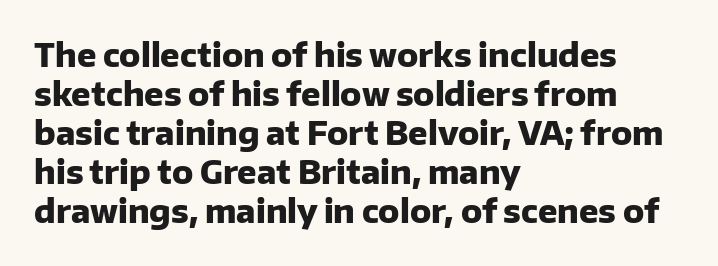
Here the designer chose a conventional face with non-uniform glyph widths. Tall strokes in this sample are plumb rather than angled. Underline: absent. Each letter's strokes conclude bluntly, with no projecting serifs. The horizontal fit of the characters is conventional and even. Set as a true bold cut, around the 700 mark.
